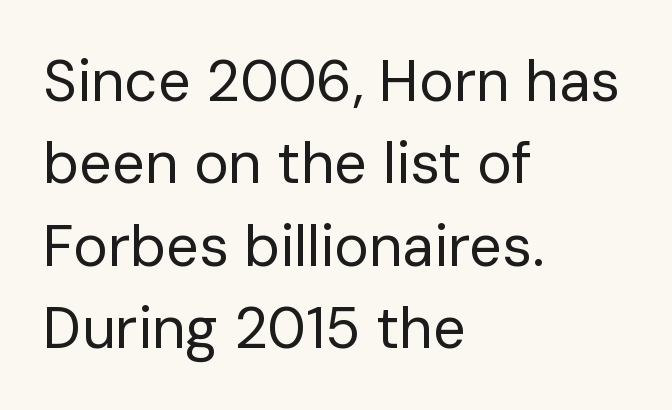
Horizontal alignment here is leftward, the default for most running prose. Rows of type keep a routine distance in the vertical direction. Varying glyph widths throughout — classic text-font behaviour. Anything drawn beneath the words? Only blank space. The rendering shows plain stroke endings on the letterforms — a sans-serif design.
